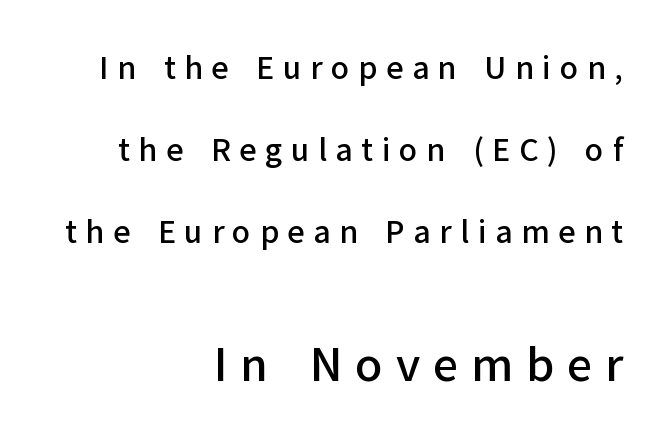
Layout note: lines flush right. Vertically, the passage feels expansive, rows floating well apart. Unmarked baselines from the first word to the last. The face used here is a sans, in the tradition of grotesques and geometrics. Designer's note — italics off, roman on. Spacing between characters has been opened up far beyond the box default.
